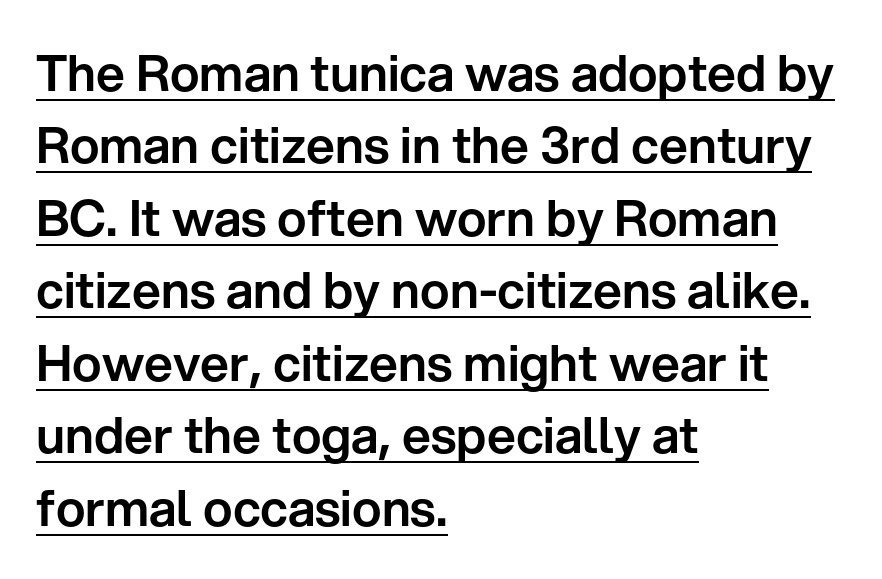
The image shows 50 px sans-serif type, upright; set left-aligned, normal line spacing (1.45x), normal letter spacing, underlined; low stroke contrast and a medium x-height.
